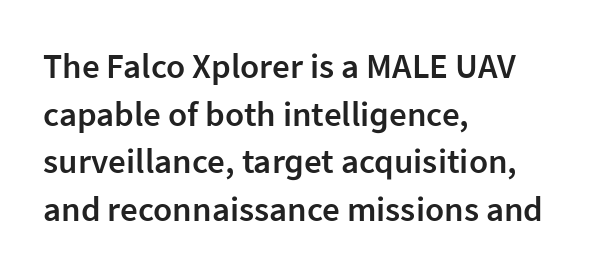
The image shows 35 px semibold sans-serif type, upright; set left-aligned, normal line spacing (1.36x), normal letter spacing, not underlined; low stroke contrast and a medium x-height.
